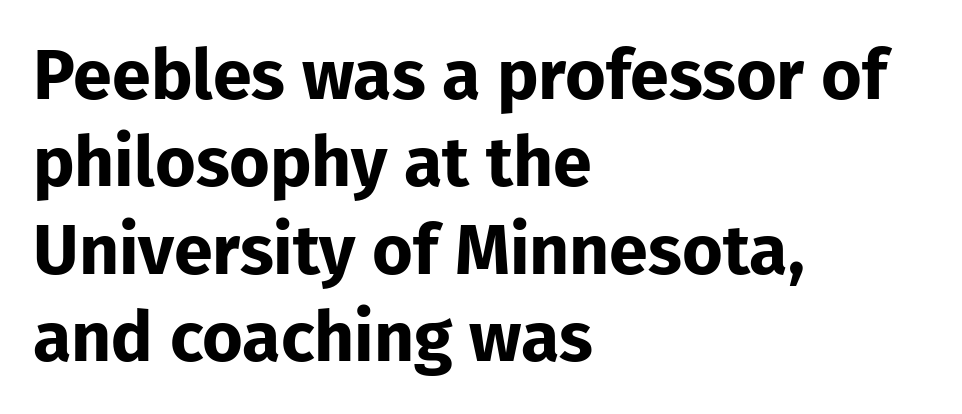
{"serif": "no", "italic": "no", "bold": "yes", "weight": "bold", "width": "normal", "stroke_contrast": "low", "x_height": "medium", "monospaced": "no", "underline": "no", "align": "left", "line_spacing": "normal", "line_spacing_ratio": 1.25, "letter_spacing": "normal", "letter_spacing_em": 0.0, "glyph_px": 70}
